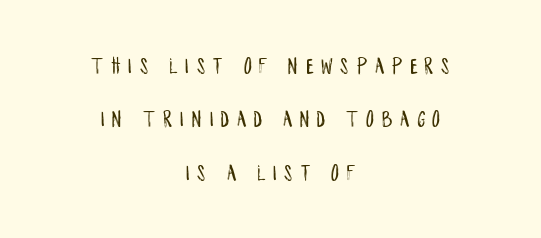
The image shows 24 px text type, upright; set centered, loose line spacing (2.22x), unusually wide letter spacing (+0.33 em), not underlined.
